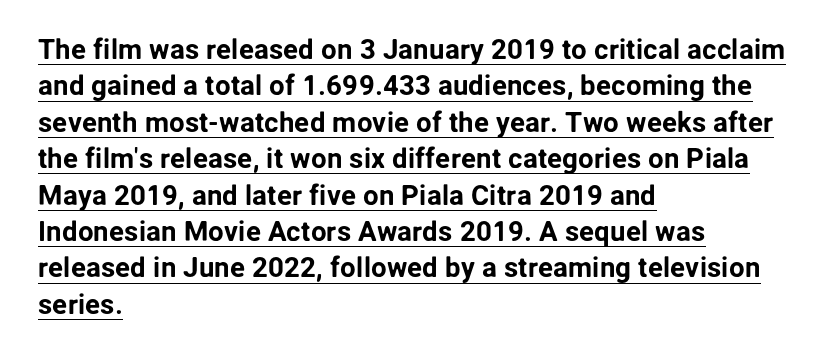
This sample uses an upright cut, with every glyph sitting square on the baseline. Is there much room between lines? A standard amount, neither cramped nor airy. Do the characters align in a grid? No, the font is proportional. Spacing between characters is what you'd get straight out of the box.
